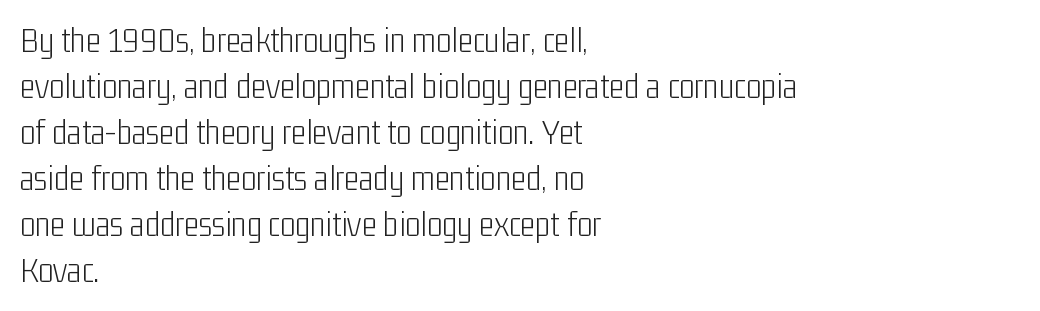
Q: Is the text bold? A: No.
Q: Is the text italic (slanted)? A: No, it is upright.
Q: Is the typeface a serif or a sans-serif typeface? A: Sans-serif.
Q: Is the text underlined? A: No.
Q: How is the paragraph aligned? A: Left-aligned.
Q: Is the spacing between letters normal or unusually wide? A: Normal.
Q: Is the spacing between lines tight, normal or loose? A: Normal.
Q: Width (condensed, normal, or wide)? A: Condensed.
Q: Stroke contrast? A: Low.
Q: x-height? A: Medium.
Q: Monospaced? A: No.
